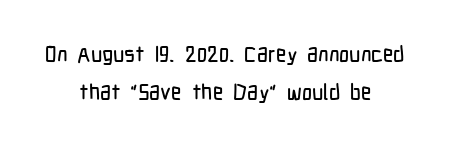
The image shows 22 px text type, upright; set centered, line spacing 1.72x, normal letter spacing, not underlined.
